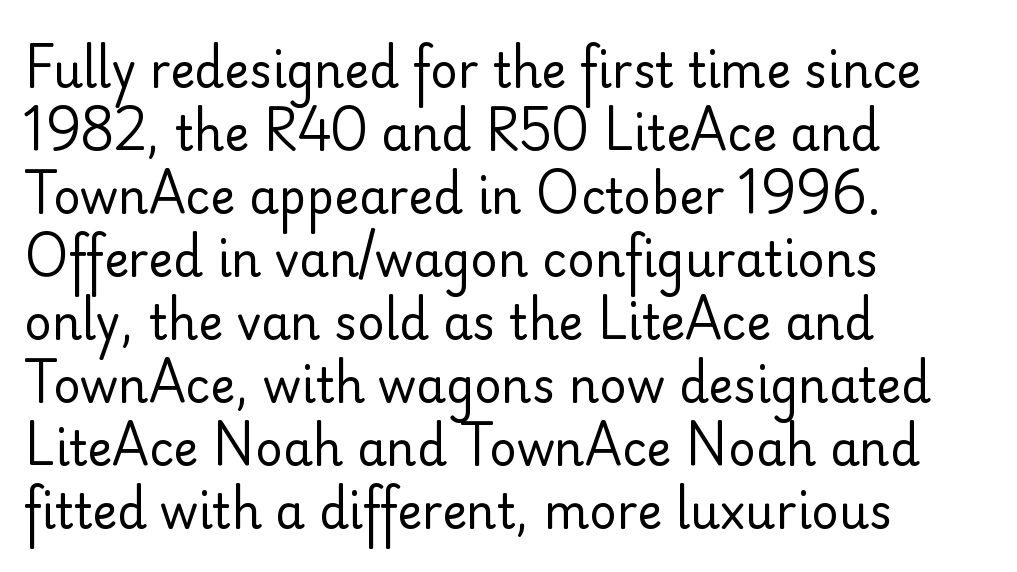
The image shows 47 px regular-weight sans-serif type, upright; set left-aligned, normal line spacing (1.34x), normal letter spacing, not underlined; low stroke contrast and a small x-height.
